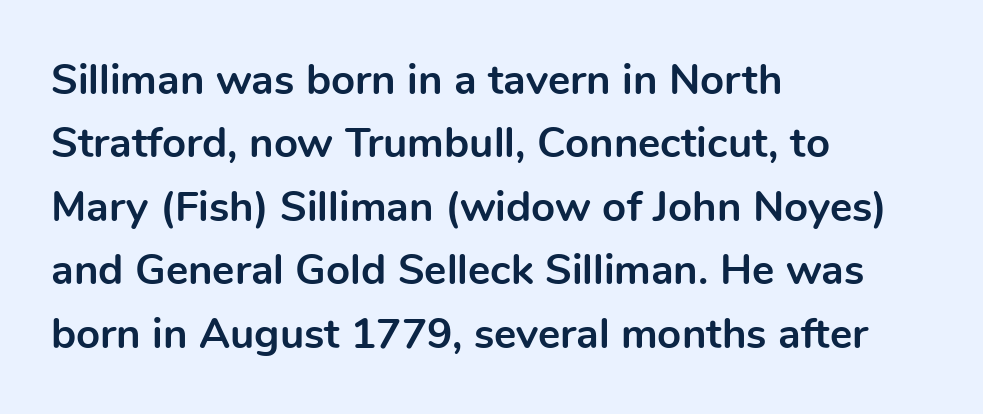
{"serif": "no", "italic": "no", "bold": "yes", "weight": "bold", "width": "normal", "x_height": "medium", "monospaced": "no", "underline": "no", "align": "left", "line_spacing": "normal", "line_spacing_ratio": 1.51, "letter_spacing": "normal", "letter_spacing_em": 0.0, "glyph_px": 42}
